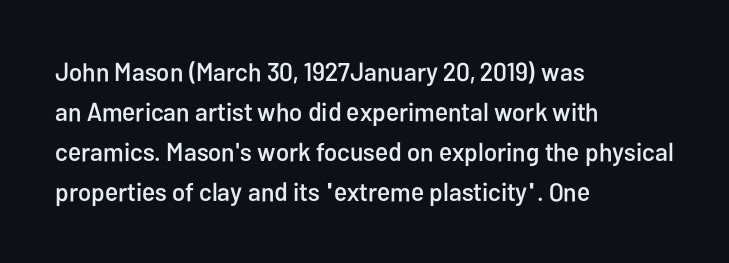
The image shows 26 px text type, upright; set left-aligned, normal line spacing (1.54x), normal letter spacing, not underlined.
